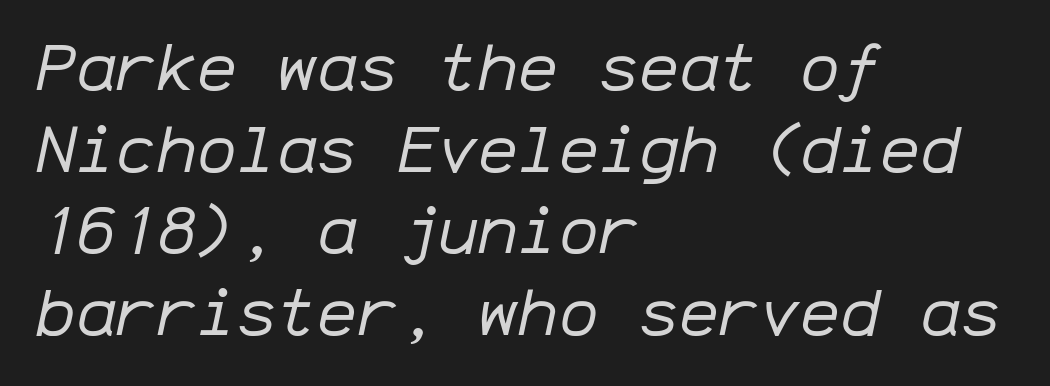
{"italic": "yes", "lean": "right", "slant_degrees": 12, "bold": "no", "weight": "regular", "width": "normal", "stroke_contrast": "low", "x_height": "medium", "monospaced": "yes", "underline": "no", "align": "left", "line_spacing_ratio": 1.22, "letter_spacing": "normal", "letter_spacing_em": 0.0, "glyph_px": 67}
